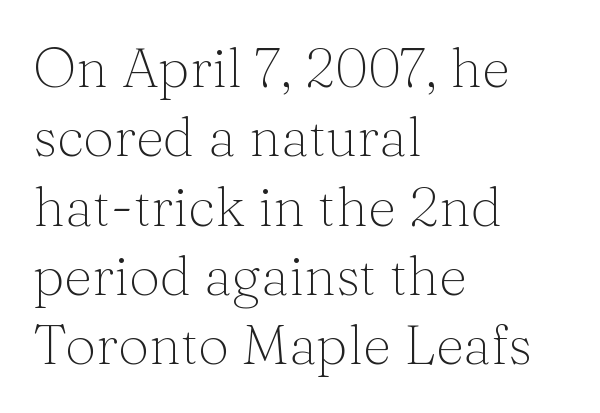
{"serif": "yes", "italic": "no", "bold": "no", "weight": "light", "width": "normal", "stroke_contrast": "medium", "x_height": "medium", "monospaced": "no", "underline": "no", "align": "left", "line_spacing": "normal", "line_spacing_ratio": 1.26, "letter_spacing": "normal", "letter_spacing_em": 0.0, "glyph_px": 55}
